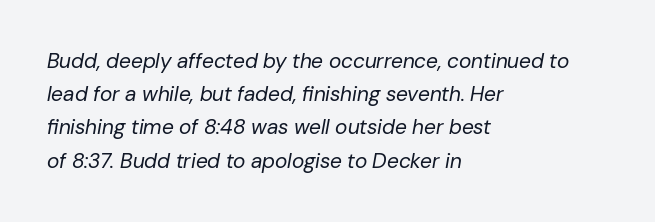
Q: Is the text bold? A: No.
Q: Is the text italic (slanted)? A: Yes, it leans right by about 10 degrees.
Q: Is the text underlined? A: No.
Q: How is the paragraph aligned? A: Left-aligned.
Q: Is the spacing between letters normal or unusually wide? A: Normal.
Q: Is the spacing between lines tight, normal or loose? A: Normal.
